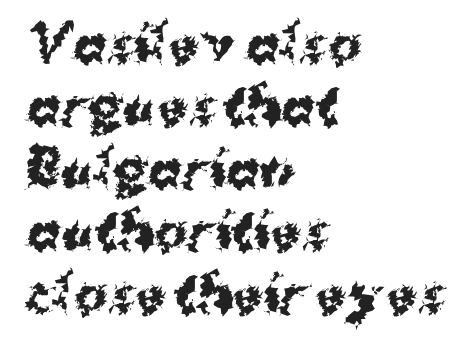
Q: Is the text bold? A: Yes.
Q: Is the text italic (slanted)? A: Yes.
Q: Is the typeface a serif or a sans-serif typeface? A: Sans-serif.
Q: Is the text underlined? A: No.
Q: How is the paragraph aligned? A: Left-aligned.
Q: Is the spacing between letters normal or unusually wide? A: Normal.
Q: Is the spacing between lines tight, normal or loose? A: Normal.
Q: Width (condensed, normal, or wide)? A: Normal.
Q: Stroke contrast? A: Medium.
Q: x-height? A: Medium.
Q: Monospaced? A: No.
